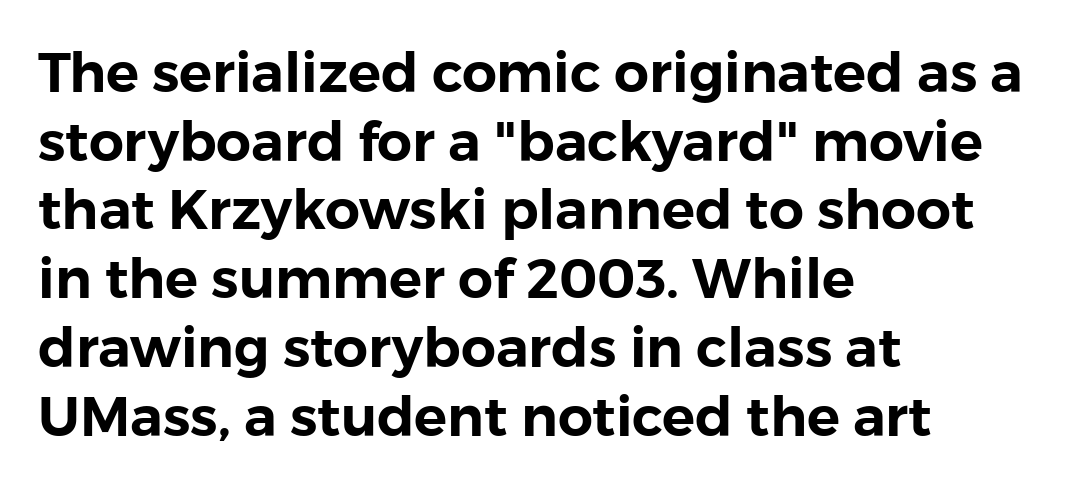
The image shows 55 px sans-serif type, upright; set left-aligned, normal line spacing (1.25x), normal letter spacing, not underlined; low stroke contrast and a medium x-height.
